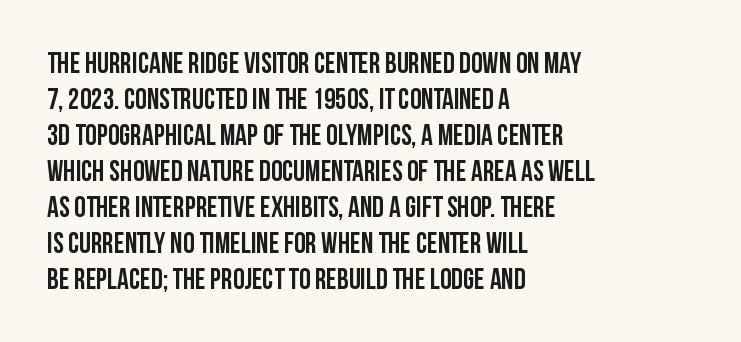
Q: Is the text bold? A: Yes.
Q: Is the text italic (slanted)? A: No, it is upright.
Q: Is the typeface a serif or a sans-serif typeface? A: Sans-serif.
Q: Is the text underlined? A: No.
Q: How is the paragraph aligned? A: Left-aligned.
Q: Is the spacing between letters normal or unusually wide? A: Normal.
Q: Width (condensed, normal, or wide)? A: Condensed.
Q: Stroke contrast? A: Low.
Q: x-height? A: Large.
Q: Monospaced? A: No.
